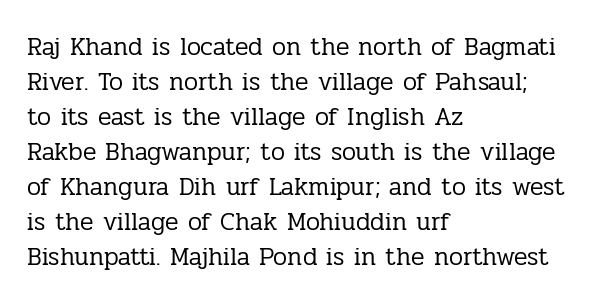
Q: Is the text bold? A: No.
Q: Is the text italic (slanted)? A: No, it is upright.
Q: Is the text underlined? A: No.
Q: How is the paragraph aligned? A: Left-aligned.
Q: Is the spacing between letters normal or unusually wide? A: Normal.
Q: Is the spacing between lines tight, normal or loose? A: Normal.
